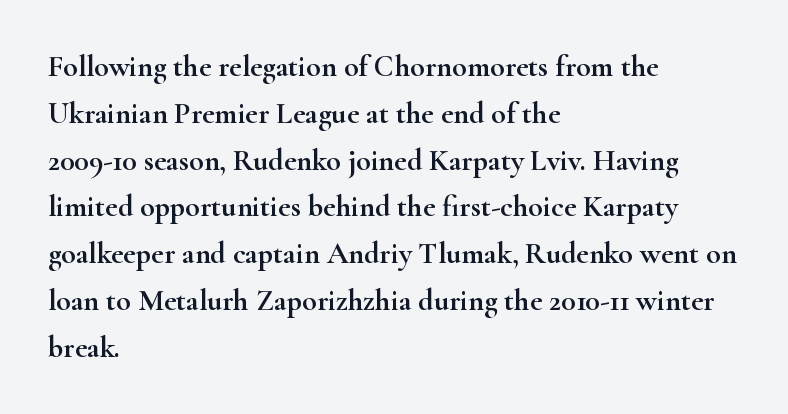
Here the designer chose a conventional face with non-uniform glyph widths. This sample is left-justified, so line endings fall wherever the words run out. This sample uses an upright cut, with every glyph sitting square on the baseline. Vertical spacing — default. Is this a sans? No — the strokes have serifs.
